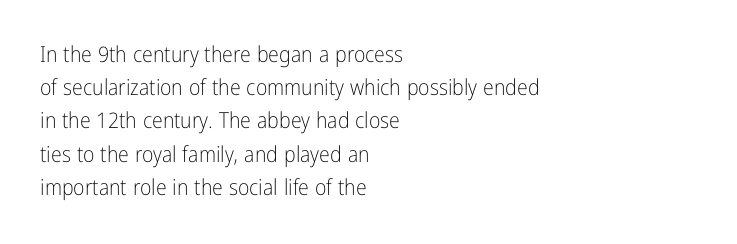
The image shows 22 px text type, upright; set left-aligned, normal line spacing (1.51x), normal letter spacing, not underlined.
